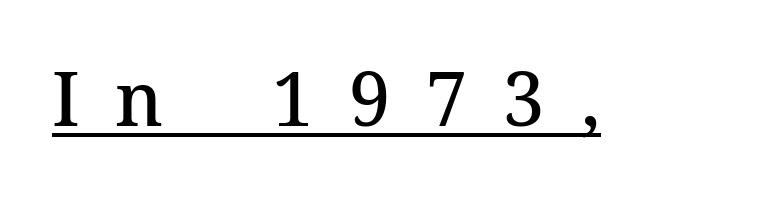
The image shows 74 px semibold serif type, upright; set unusually wide letter spacing (+0.48 em), underlined; medium stroke contrast and a medium x-height.
